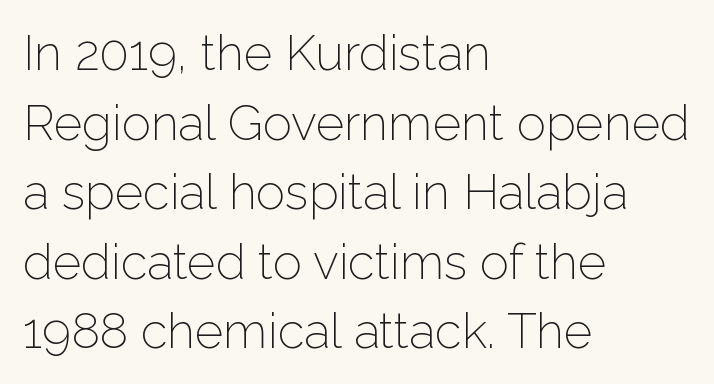
The image shows 49 px light sans-serif type, upright; set left-aligned, normal line spacing (1.42x), normal letter spacing, not underlined; low stroke contrast and a medium x-height.
